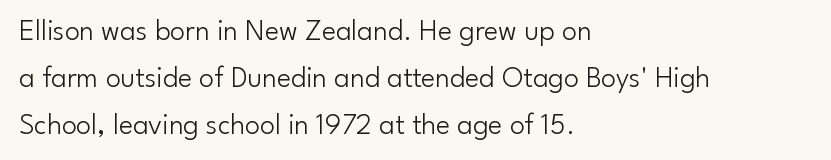
The image shows 30 px light sans-serif type, upright; set left-aligned, normal line spacing (1.56x), normal letter spacing, not underlined; low stroke contrast and a small x-height.
